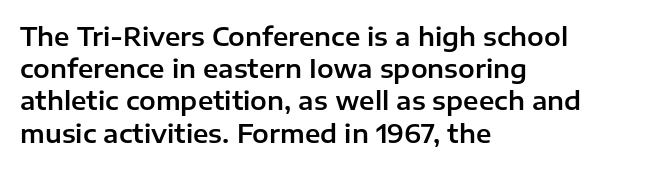
The image shows 25 px text type, upright; set left-aligned, normal line spacing (1.29x), normal letter spacing, not underlined.
